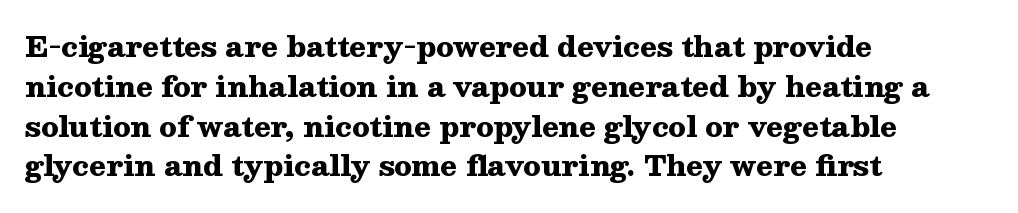
{"serif": "yes", "italic": "no", "bold": "yes", "weight": "heavy", "width": "wide", "stroke_contrast": "medium", "x_height": "medium", "monospaced": "no", "underline": "no", "align": "left", "line_spacing": "normal", "line_spacing_ratio": 1.42, "letter_spacing": "normal", "letter_spacing_em": 0.0, "glyph_px": 28}
